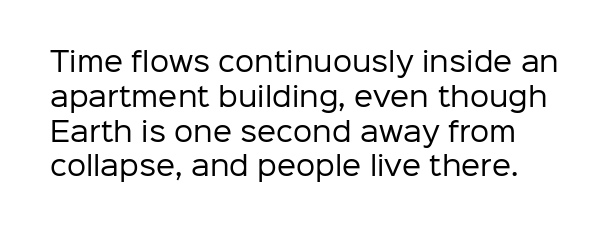
Q: Is the text bold? A: No.
Q: Is the text italic (slanted)? A: No, it is upright.
Q: Is the text underlined? A: No.
Q: Is the spacing between letters normal or unusually wide? A: Normal.
Q: Is the spacing between lines tight, normal or loose? A: Normal.
